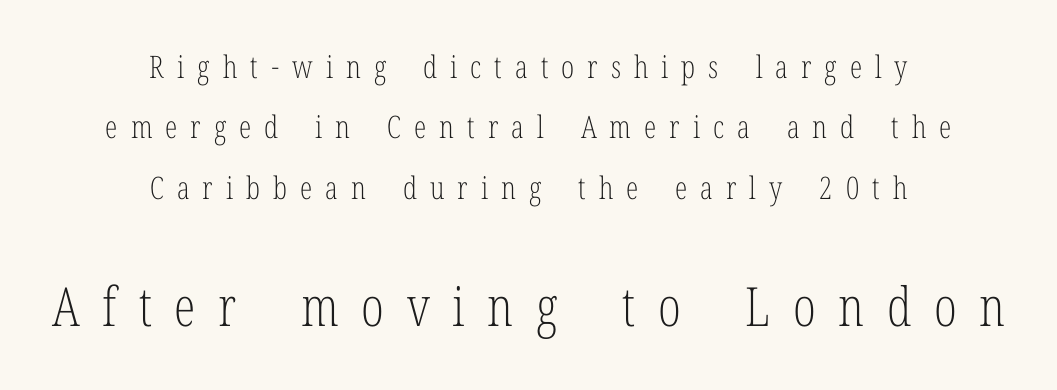
The image shows 54 px light, condensed serif type, upright; set centered, loose line spacing (1.95x), unusually wide letter spacing (+0.42 em), not underlined; the second (bottom) block is 1.74x larger; low stroke contrast and a medium x-height.
